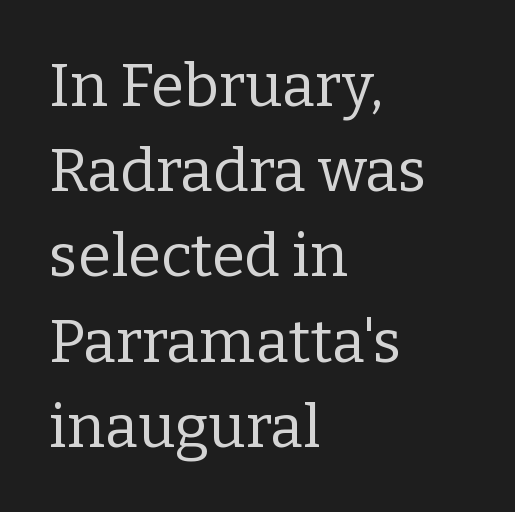
{"serif": "yes", "italic": "no", "bold": "no", "weight": "regular", "width": "normal", "stroke_contrast": "low", "x_height": "medium", "monospaced": "no", "underline": "no", "align": "left", "line_spacing": "normal", "line_spacing_ratio": 1.42, "letter_spacing": "normal", "letter_spacing_em": 0.0, "glyph_px": 60}
